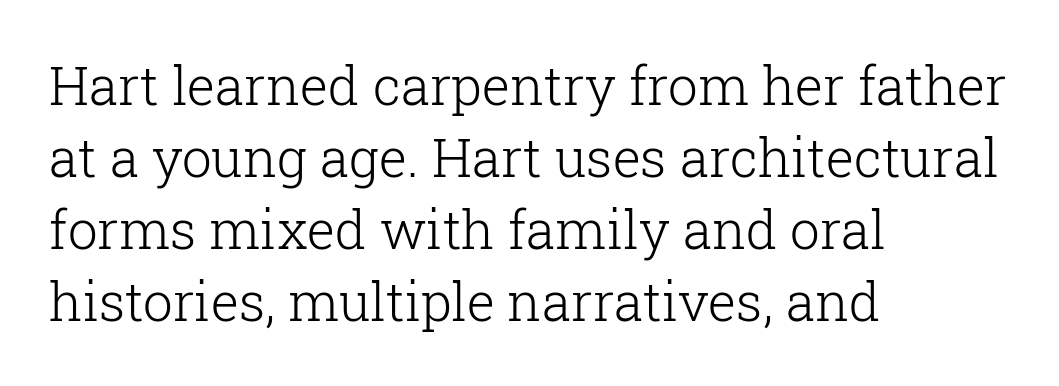
Q: Is the text bold? A: No.
Q: Is the text italic (slanted)? A: No, it is upright.
Q: Is the typeface a serif or a sans-serif typeface? A: Serif.
Q: Is the text underlined? A: No.
Q: How is the paragraph aligned? A: Left-aligned.
Q: Is the spacing between letters normal or unusually wide? A: Normal.
Q: Is the spacing between lines tight, normal or loose? A: Normal.
Q: Width (condensed, normal, or wide)? A: Normal.
Q: Stroke contrast? A: Low.
Q: x-height? A: Medium.
Q: Monospaced? A: No.
